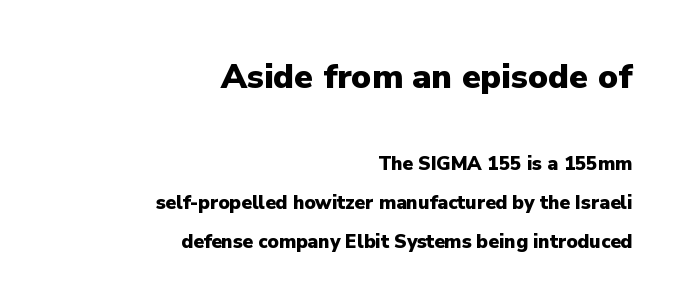
Q: Is the text bold? A: Yes.
Q: Is the text italic (slanted)? A: No, it is upright.
Q: Is the typeface a serif or a sans-serif typeface? A: Sans-serif.
Q: Is the text underlined? A: No.
Q: How is the paragraph aligned? A: Right-aligned.
Q: Is the spacing between letters normal or unusually wide? A: Normal.
Q: Is the spacing between lines tight, normal or loose? A: Loose.
Q: Which block of text is set in a larger size, the first (top) or the second (bottom)? A: The first (top) one.
Q: Width (condensed, normal, or wide)? A: Normal.
Q: Stroke contrast? A: Low.
Q: x-height? A: Medium.
Q: Monospaced? A: No.
